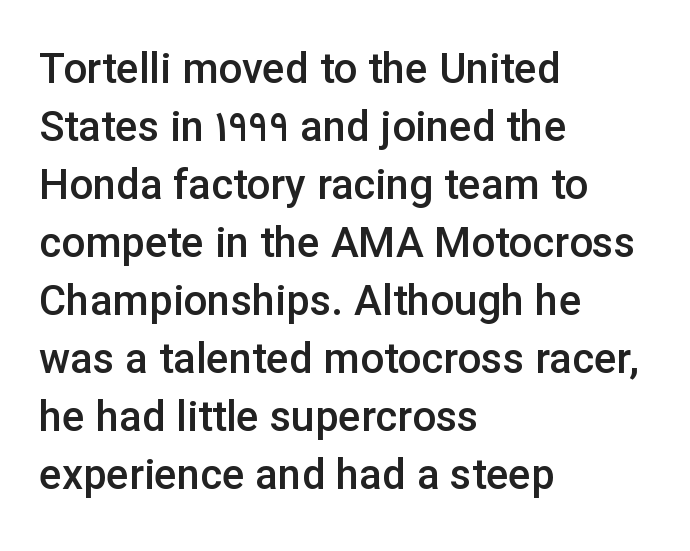
{"serif": "no", "italic": "no", "bold": "semi", "weight": "semibold", "width": "normal", "stroke_contrast": "low", "x_height": "medium", "monospaced": "no", "underline": "no", "align": "left", "line_spacing": "normal", "line_spacing_ratio": 1.38, "letter_spacing": "normal", "letter_spacing_em": 0.0, "glyph_px": 42}
